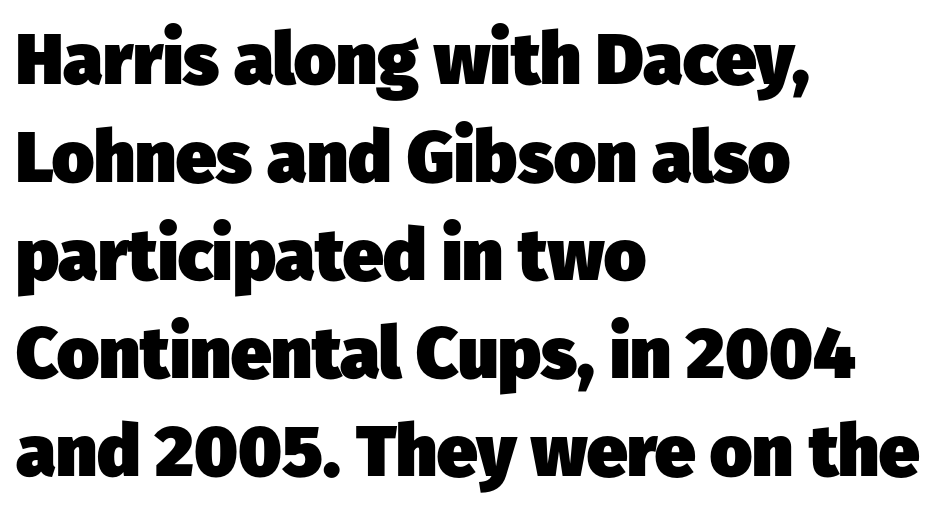
{"serif": "no", "bold": "yes", "weight": "heavy", "width": "normal", "stroke_contrast": "low", "x_height": "medium", "monospaced": "no", "underline": "no", "align": "left", "line_spacing": "normal", "line_spacing_ratio": 1.36, "letter_spacing": "normal", "letter_spacing_em": 0.0, "glyph_px": 72}
